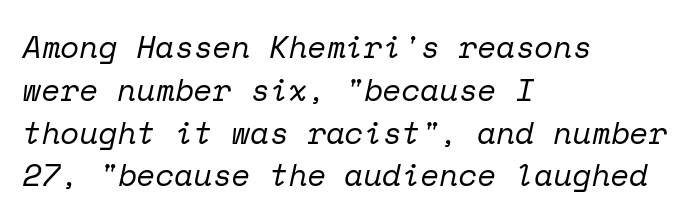
Weight: not bold — regular or lighter. There's an unmistakable incline to the writing here. Descenders are the only things crossing below the line. Between one letter and the next there's only the usual sliver of space. A serif font was chosen for this passage. Here the designer chose a console-style face with uniform glyph widths.
